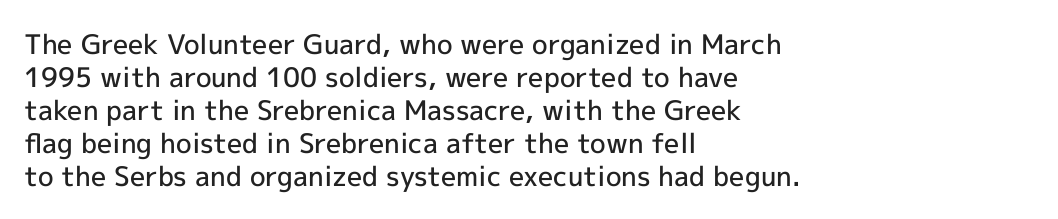
The compositor pushed each line to the left boundary. The space beneath each line is pristine and unruled. Moderately thickened strokes mark this as semibold type. Letter spacing: default. Quick note: not italic, upright.
